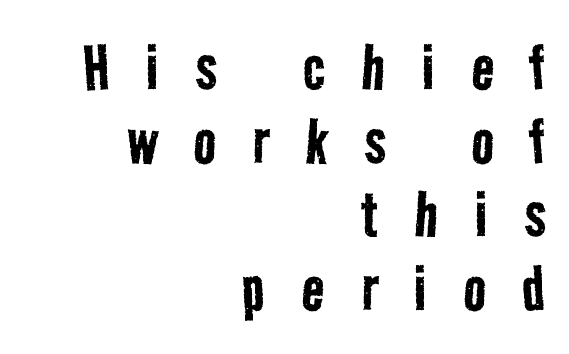
Q: Is the text bold? A: No.
Q: Is the typeface a serif or a sans-serif typeface? A: Sans-serif.
Q: Is the text underlined? A: No.
Q: How is the paragraph aligned? A: Right-aligned.
Q: Is the spacing between letters normal or unusually wide? A: Unusually wide.
Q: Is the spacing between lines tight, normal or loose? A: Tight.
Q: Width (condensed, normal, or wide)? A: Condensed.
Q: Stroke contrast? A: Low.
Q: x-height? A: Medium.
Q: Monospaced? A: No.
